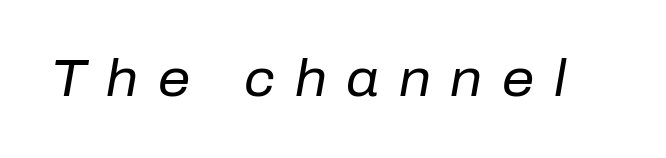
{"italic": "yes", "lean": "right", "slant_degrees": 10, "bold": "no", "weight": "regular", "width": "normal", "stroke_contrast": "low", "x_height": "medium", "monospaced": "no", "underline": "no", "letter_spacing": "wide", "letter_spacing_em": 0.39, "glyph_px": 51}
